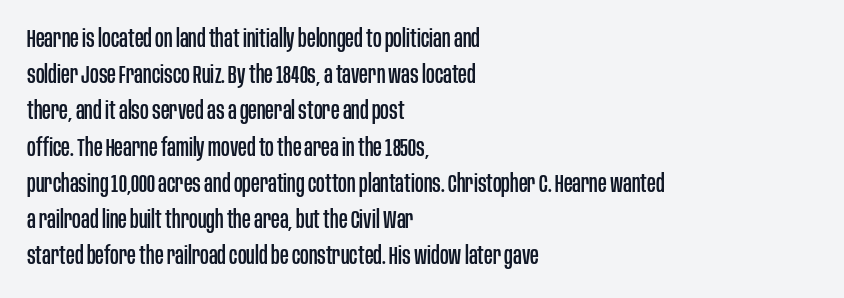
Q: Is the text italic (slanted)? A: No, it is upright.
Q: Is the text underlined? A: No.
Q: How is the paragraph aligned? A: Left-aligned.
Q: Is the spacing between letters normal or unusually wide? A: Normal.
Q: Is the spacing between lines tight, normal or loose? A: Normal.
